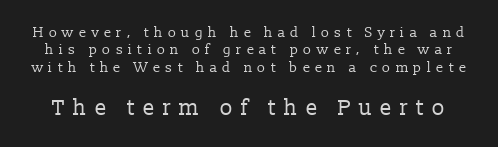
Q: Is the text bold? A: No.
Q: Is the text italic (slanted)? A: No, it is upright.
Q: Is the text underlined? A: No.
Q: Is the spacing between letters normal or unusually wide? A: Unusually wide.
Q: Is the spacing between lines tight, normal or loose? A: Normal.
Q: Which block of text is set in a larger size, the first (top) or the second (bottom)? A: The second (bottom) one.
